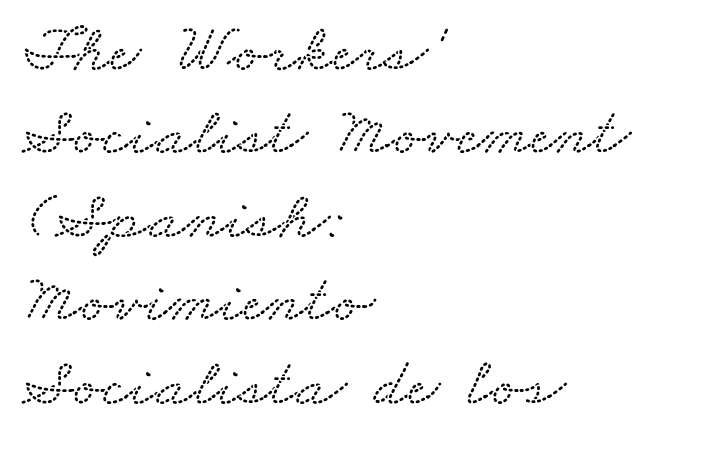
The image shows 69 px wide serif type; set left-aligned, line spacing 1.21x, normal letter spacing, not underlined; medium stroke contrast and a small x-height.
